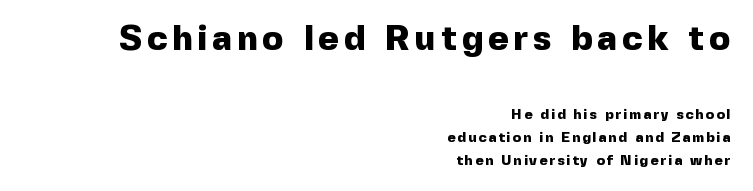
Reading down the column, the eye jumps a familiar distance to each next line. Caption: upper text group enlarged, lower text group reduced. Grotesque or geometric, the face here clearly has no serifs. Note the varied advance widths — an 'i' is clearly narrower than an 'm'. In terms of weight, the rendering is a true, heavy bold. A flush-right, rag-left setting is used for this passage.
